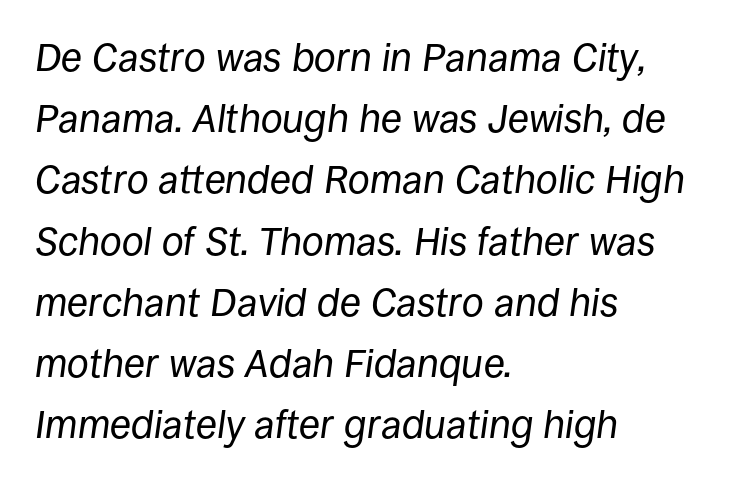
{"italic": "yes", "lean": "right", "slant_degrees": 8, "bold": "no", "weight": "regular", "width": "normal", "stroke_contrast": "low", "x_height": "large", "monospaced": "no", "underline": "no", "align": "left", "line_spacing": "normal", "line_spacing_ratio": 1.57, "letter_spacing": "normal", "letter_spacing_em": 0.0, "glyph_px": 39}
